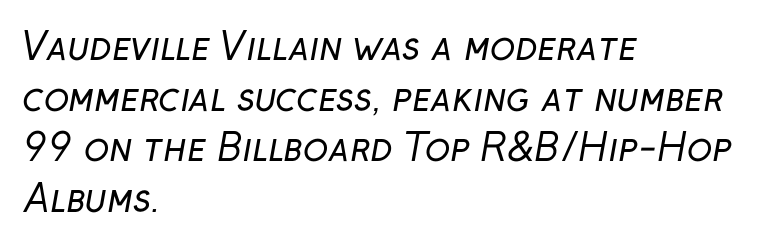
{"serif": "no", "bold": "no", "weight": "regular", "width": "normal", "stroke_contrast": "low", "x_height": "medium", "monospaced": "no", "underline": "no", "align": "left", "line_spacing": "normal", "line_spacing_ratio": 1.37, "letter_spacing": "normal", "letter_spacing_em": 0.0, "glyph_px": 37}
